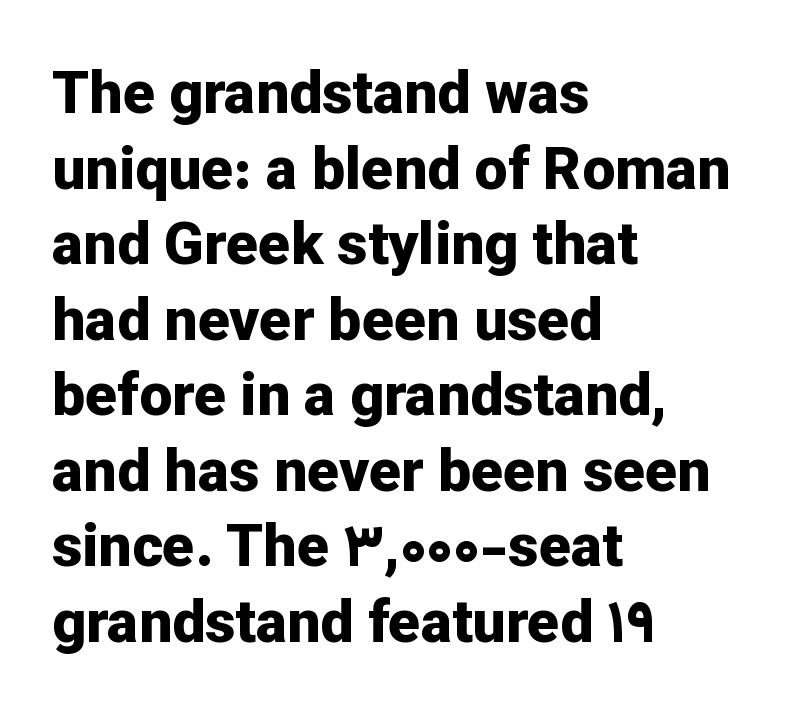
In terms of posture, this sample is upright. These lines are rendered in a variable-pitch font. Glance below the letters and you will spot only blank space. Compared with typical paragraphs, the rows here are spaced about the same.
